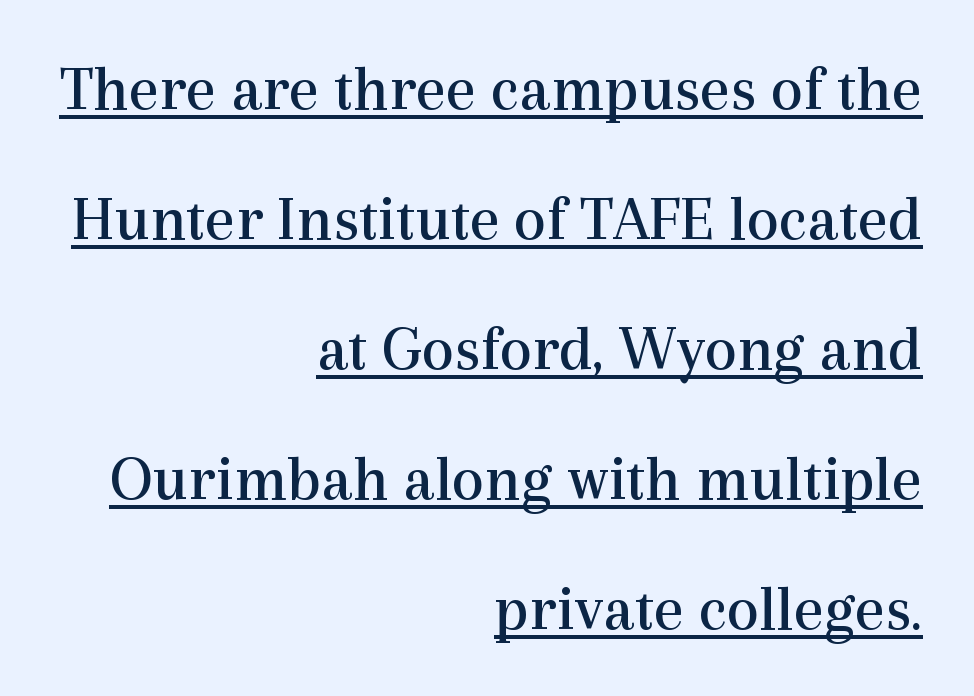
The image shows 65 px regular-weight serif type, upright; set right-aligned, loose line spacing (2.0x), normal letter spacing, underlined; a medium x-height.
